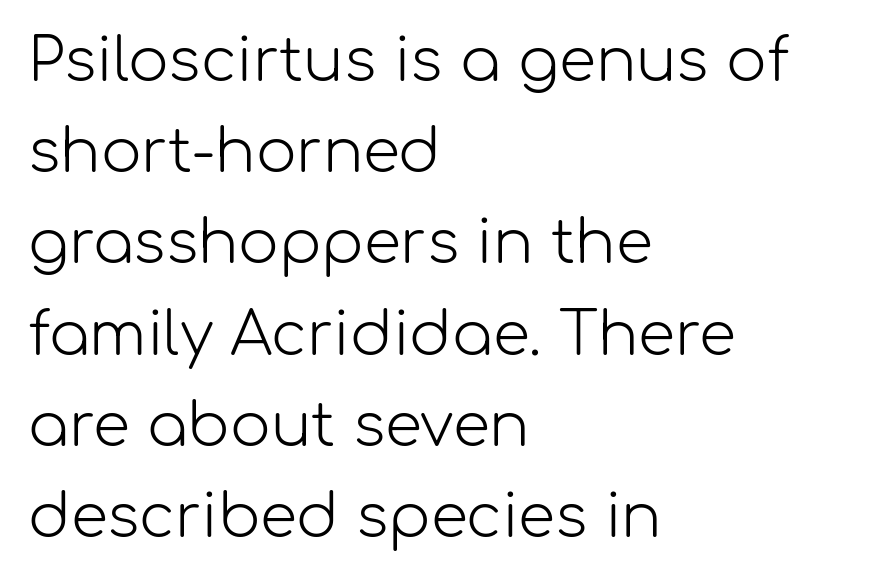
Q: Is the text bold? A: No.
Q: Is the text italic (slanted)? A: No, it is upright.
Q: Is the typeface a serif or a sans-serif typeface? A: Sans-serif.
Q: Is the text underlined? A: No.
Q: How is the paragraph aligned? A: Left-aligned.
Q: Is the spacing between letters normal or unusually wide? A: Normal.
Q: Is the spacing between lines tight, normal or loose? A: Normal.
Q: Width (condensed, normal, or wide)? A: Normal.
Q: Stroke contrast? A: Low.
Q: x-height? A: Medium.
Q: Monospaced? A: No.
